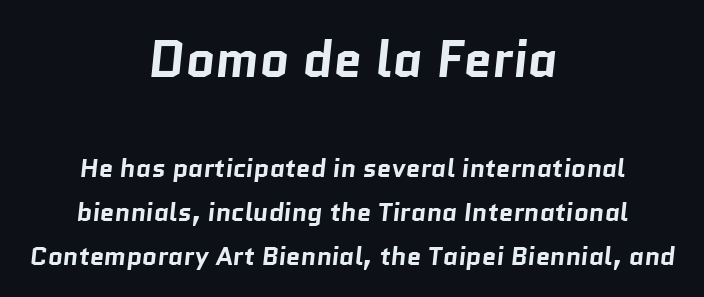
{"serif": "no", "bold": "yes", "weight": "bold", "width": "normal", "stroke_contrast": "low", "x_height": "medium", "monospaced": "no", "underline": "no", "align": "center", "line_spacing": "normal", "line_spacing_ratio": 1.69, "letter_spacing": "normal", "letter_spacing_em": 0.0, "larger_block": "first", "size_ratio": 1.96, "glyph_px": 51}
